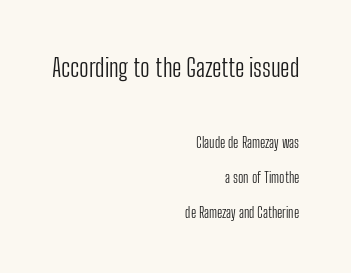
Caption: standard tracking, unaltered. Compare the two chunks: the upper has the greater cap height. The specimen omits any rule beneath the text block's lines. The passage shown is not bold in any degree. Typeset ragged left — the right edge is the straight one. This block would shrink considerably if given ordinary leading; it's expanded now.
